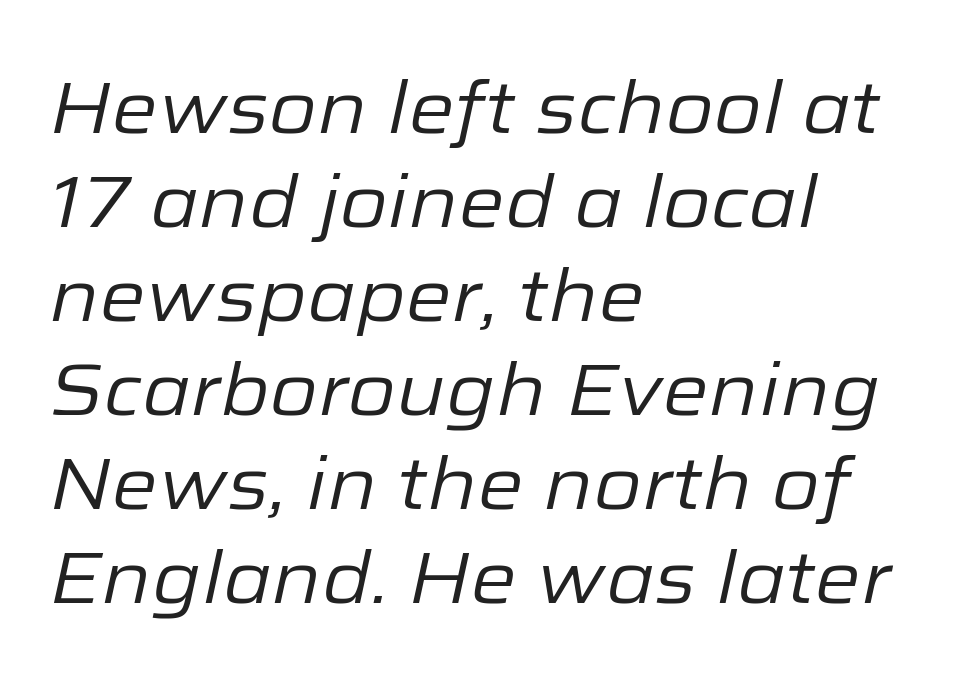
{"italic": "yes", "lean": "right", "slant_degrees": 12, "bold": "no", "weight": "regular", "width": "normal", "stroke_contrast": "low", "x_height": "medium", "monospaced": "no", "underline": "no", "align": "left", "line_spacing": "normal", "line_spacing_ratio": 1.27, "letter_spacing": "normal", "letter_spacing_em": 0.0, "glyph_px": 74}
